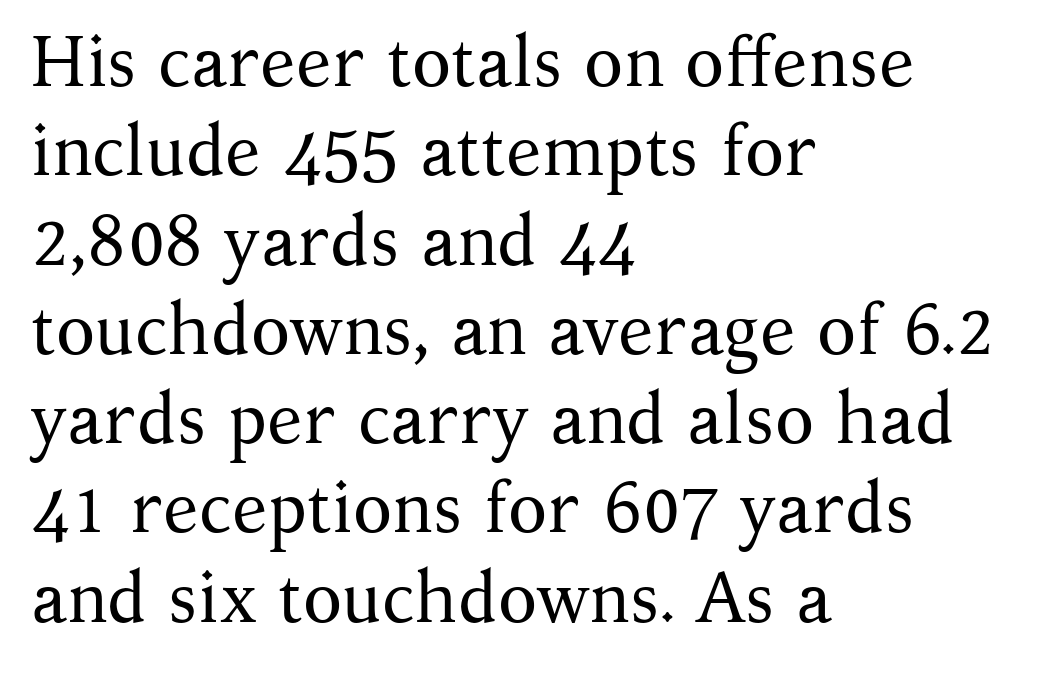
Q: Is the text bold? A: No.
Q: Is the text italic (slanted)? A: No, it is upright.
Q: Is the typeface a serif or a sans-serif typeface? A: Serif.
Q: Is the text underlined? A: No.
Q: How is the paragraph aligned? A: Left-aligned.
Q: Is the spacing between letters normal or unusually wide? A: Normal.
Q: Width (condensed, normal, or wide)? A: Normal.
Q: Stroke contrast? A: Medium.
Q: x-height? A: Medium.
Q: Monospaced? A: No.
